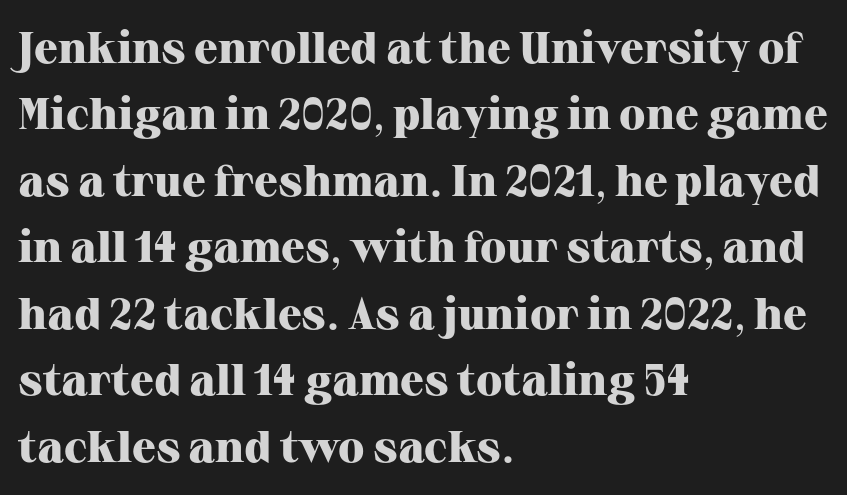
Q: Is the text bold? A: Yes.
Q: Is the text italic (slanted)? A: No, it is upright.
Q: Is the typeface a serif or a sans-serif typeface? A: Serif.
Q: Is the text underlined? A: No.
Q: How is the paragraph aligned? A: Left-aligned.
Q: Is the spacing between letters normal or unusually wide? A: Normal.
Q: Is the spacing between lines tight, normal or loose? A: Normal.
Q: Width (condensed, normal, or wide)? A: Normal.
Q: Stroke contrast? A: High.
Q: x-height? A: Medium.
Q: Monospaced? A: No.
